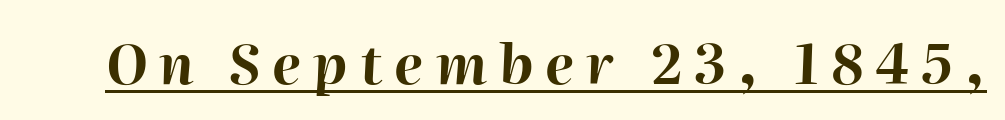
Q: Is the text bold? A: Yes.
Q: Is the text italic (slanted)? A: Yes, it leans right by about 2 degrees.
Q: Is the text underlined? A: Yes.
Q: Is the spacing between letters normal or unusually wide? A: Unusually wide.
Q: Width (condensed, normal, or wide)? A: Normal.
Q: Stroke contrast? A: High.
Q: x-height? A: Medium.
Q: Monospaced? A: No.
